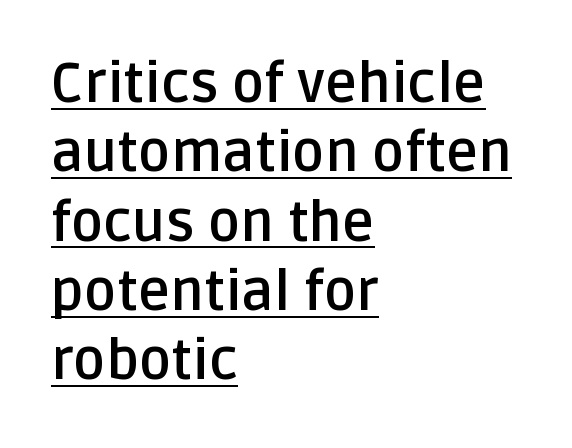
Heavy-handed strokes throughout: this text is bold. Is the letter spacing exaggerated? No — it looks like the ordinary default. Honestly, the row spacing looks completely unremarkable. Does the type have serifs? No, each stem ends abruptly.
